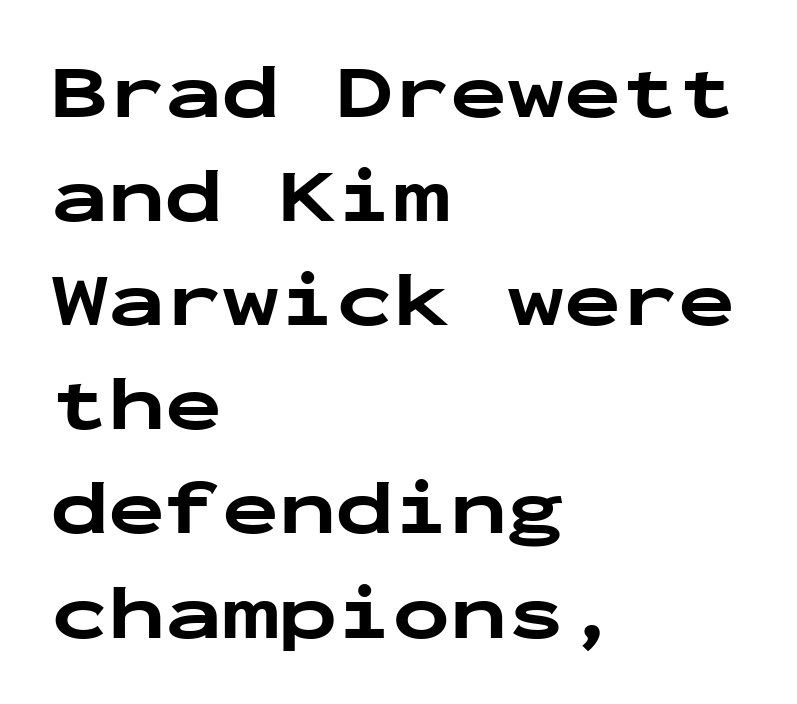
Note the uniform advance width — an 'i' takes as much space as an 'm'. Vertical spacing — default. What kind of face is this? One without serifs — a sans. The typesetter chose a ragged-right arrangement here.
